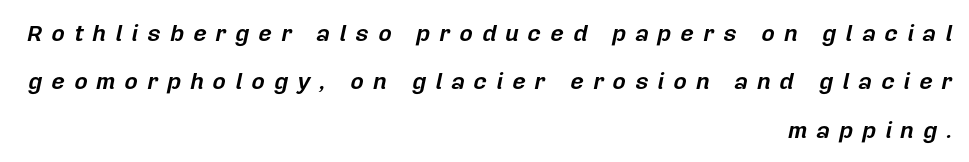
Q: Is the text bold? A: Yes.
Q: Is the text italic (slanted)? A: Yes, it leans right by about 12 degrees.
Q: Is the text underlined? A: No.
Q: How is the paragraph aligned? A: Right-aligned.
Q: Is the spacing between letters normal or unusually wide? A: Unusually wide.
Q: Is the spacing between lines tight, normal or loose? A: Loose.
